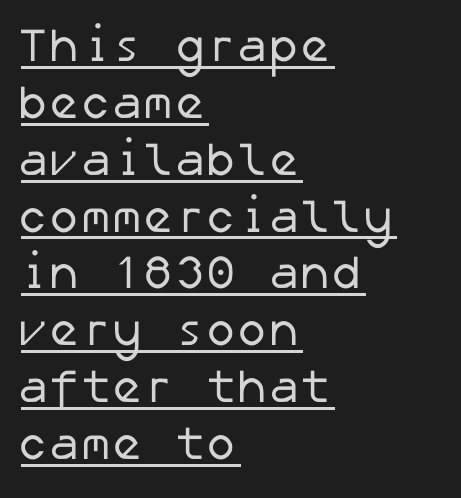
The image shows 47 px regular-weight sans-serif type; set left-aligned, line spacing 1.21x, normal letter spacing, underlined; low stroke contrast and a medium x-height.
